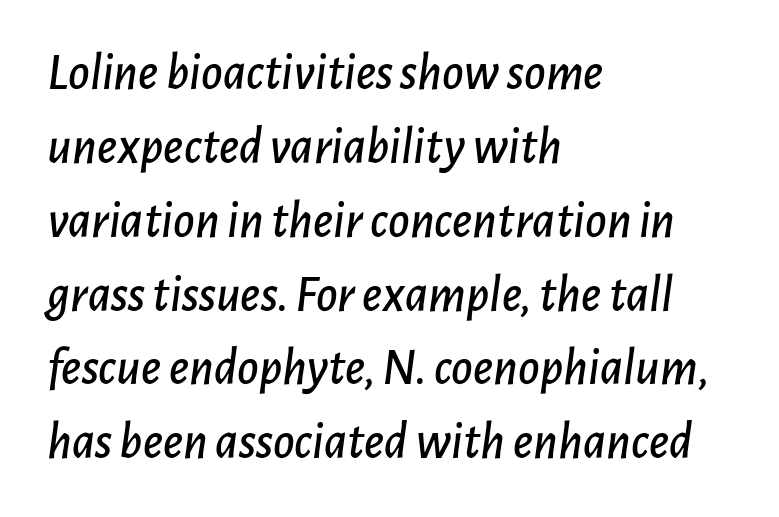
{"italic": "yes", "lean": "right", "slant_degrees": 7, "width": "normal", "stroke_contrast": "low", "x_height": "medium", "monospaced": "no", "underline": "no", "align": "left", "line_spacing": "normal", "line_spacing_ratio": 1.42, "letter_spacing": "normal", "letter_spacing_em": 0.0, "glyph_px": 52}
